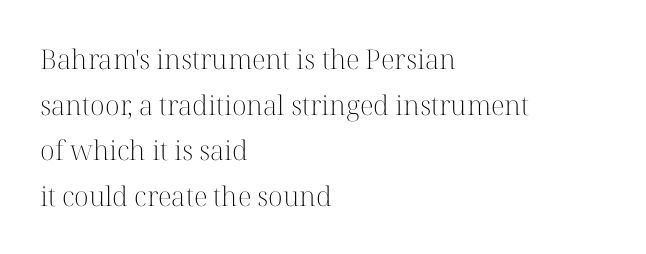
The image shows 27 px text type, upright; set left-aligned, normal line spacing (1.69x), normal letter spacing, not underlined.
